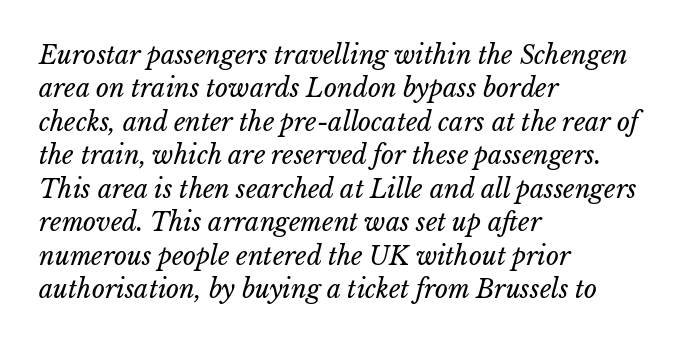
{"italic": "yes", "lean": "right", "slant_degrees": 15, "bold": "no", "underline": "no", "align": "left", "line_spacing": "normal", "line_spacing_ratio": 1.34, "letter_spacing": "normal", "letter_spacing_em": 0.0, "glyph_px": 25}
